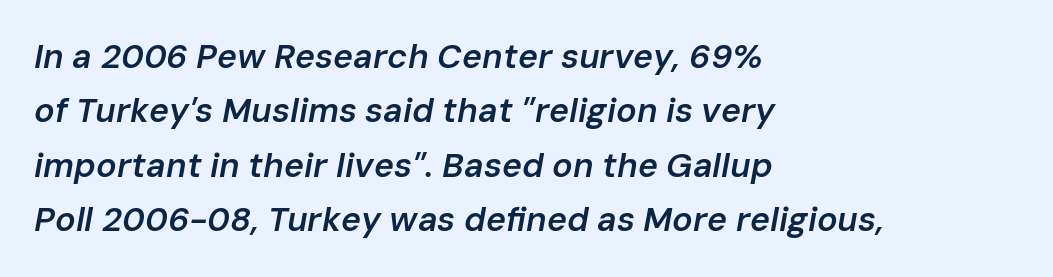
Interline gaps are of average width in this sample. The lines are quadded left. Observe the lean: these are italic letterforms. Do the characters align in a grid? No, the font is proportional. The glyphs have the mass of a demibold cut, below bold.
